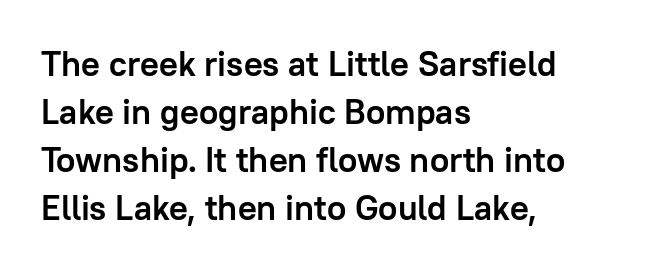
Q: Is the text bold? A: Yes.
Q: Is the text italic (slanted)? A: No, it is upright.
Q: Is the typeface a serif or a sans-serif typeface? A: Sans-serif.
Q: Is the text underlined? A: No.
Q: How is the paragraph aligned? A: Left-aligned.
Q: Is the spacing between letters normal or unusually wide? A: Normal.
Q: Is the spacing between lines tight, normal or loose? A: Normal.
Q: Width (condensed, normal, or wide)? A: Normal.
Q: Stroke contrast? A: Low.
Q: x-height? A: Medium.
Q: Monospaced? A: No.
